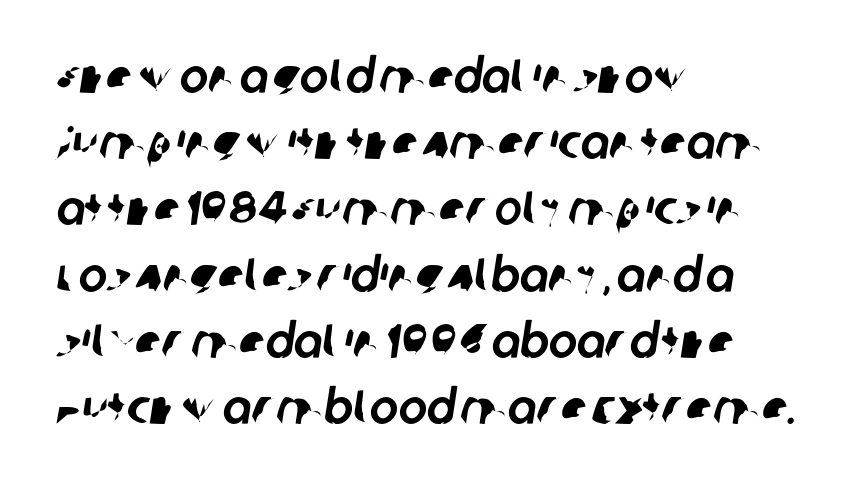
The image shows 48 px sans-serif type; set left-aligned, normal line spacing (1.38x), normal letter spacing, not underlined; low stroke contrast and a large x-height.
